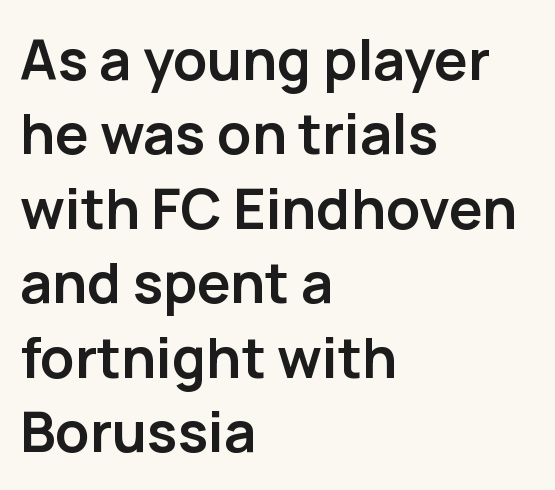
The glyphs have the mass of a bold cut. When letters stand straight like this, we call the style roman or upright. Check under the words: just untouched page. Observe the absence of serifs on each vertical stroke in this sample. The letters sit at their default tracking, neither squeezed nor spread. Each letter keeps its own natural width here, so spacing adapts to shape.
